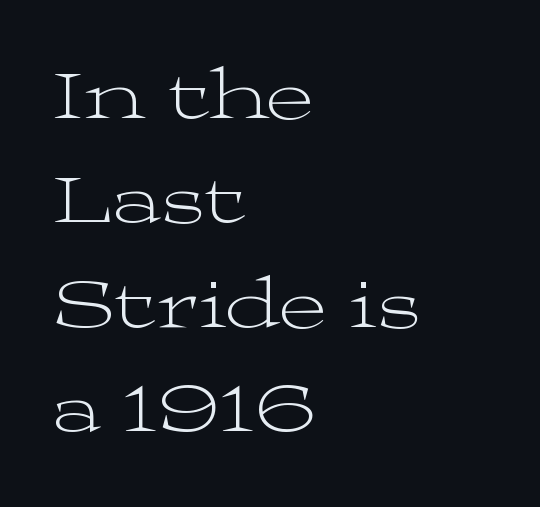
The image shows 73 px light, wide serif type, upright; set left-aligned, normal line spacing (1.43x), normal letter spacing, not underlined; medium stroke contrast and a medium x-height.
